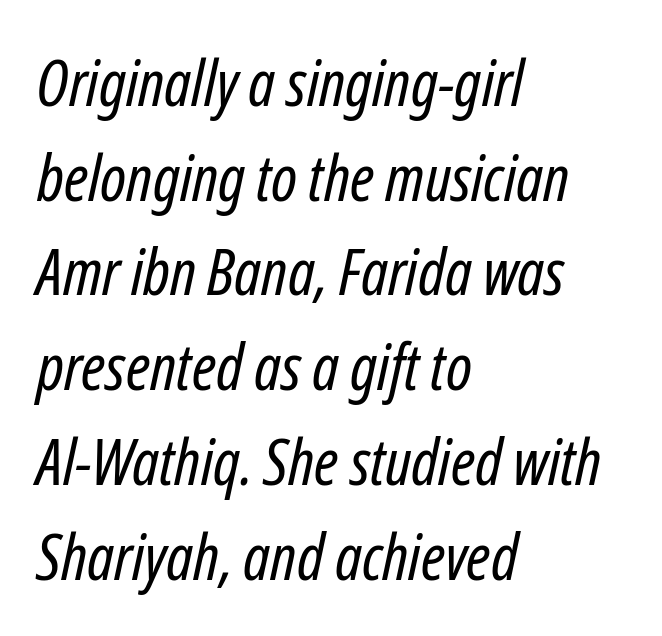
The image shows 64 px regular-weight, condensed type, italic (leaning right); set left-aligned, normal line spacing (1.48x), normal letter spacing, not underlined; low stroke contrast and a medium x-height.
